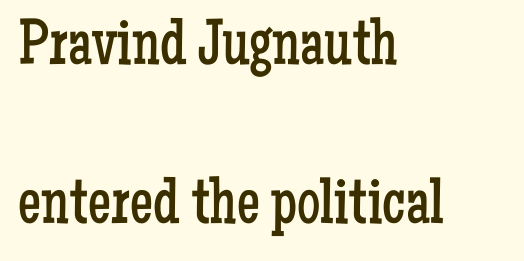
The image shows 65 px regular-weight, condensed serif type, upright; set left-aligned, loose line spacing (2.44x), normal letter spacing, not underlined; low stroke contrast and a medium x-height.
